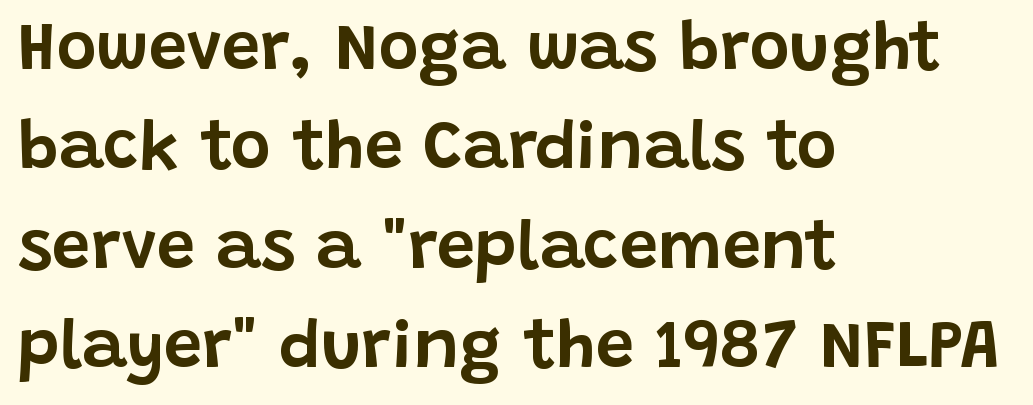
Q: Is the text italic (slanted)? A: No, it is upright.
Q: Is the typeface a serif or a sans-serif typeface? A: Sans-serif.
Q: Is the text underlined? A: No.
Q: How is the paragraph aligned? A: Left-aligned.
Q: Is the spacing between letters normal or unusually wide? A: Normal.
Q: Is the spacing between lines tight, normal or loose? A: Normal.
Q: Width (condensed, normal, or wide)? A: Normal.
Q: Stroke contrast? A: Low.
Q: x-height? A: Large.
Q: Monospaced? A: No.
